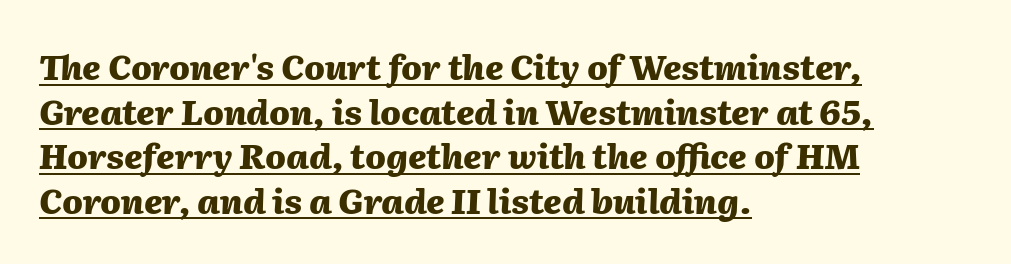
A continuous stroke trails under the words, as in a hyperlink. Note the varied advance widths — an 'i' is clearly narrower than an 'm'. The face used here has a pronounced slope to its letters. This sample is left-justified, so line endings fall wherever the words run out.
